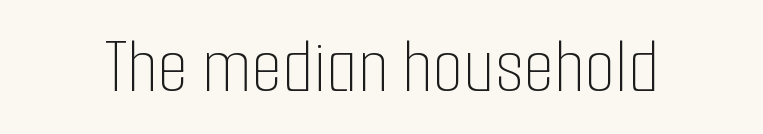
The image shows 79 px thin, condensed type, upright; set normal letter spacing, not underlined; low stroke contrast and a medium x-height.
